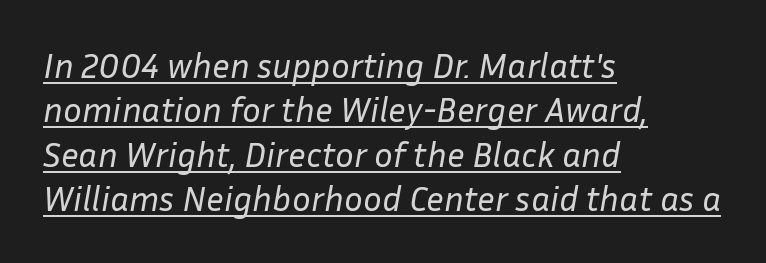
Is there an underline? Yes — a line sits under the letters. The passage shown is typed in a proportional face where columns would drift. The compositor pushed each line to the left boundary. The passage shown is not bold in any degree. How would I describe the line gaps? Plain and ordinary. In terms of letterspacing, this is plain default setting.
